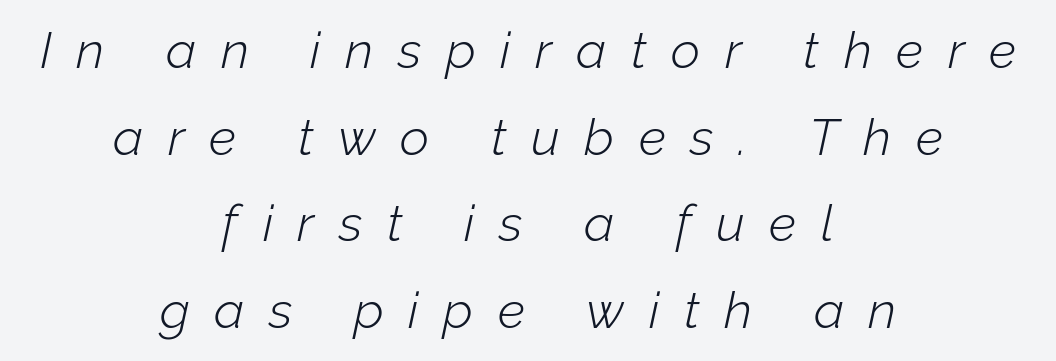
Is the letter spacing exaggerated? Yes — the characters are pushed far apart. Weight class: somewhere from thin through regular. Horizontally, the lines are justified to the midpoint only. Emphasis-style slanted type is in use. Vertical spacing — default. Nobody drew a line under any word here.
